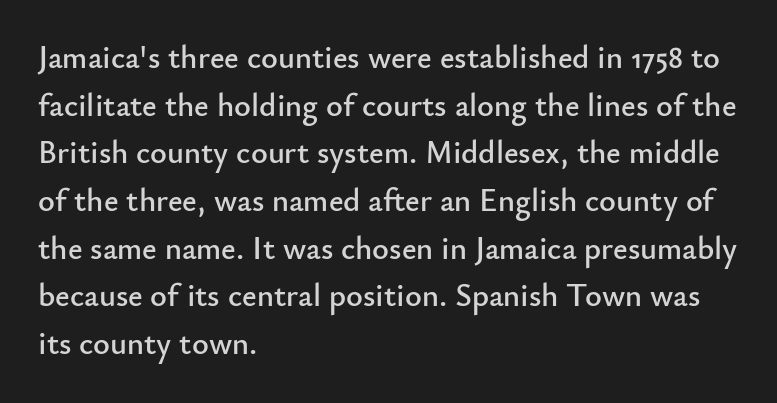
{"serif": "no", "italic": "no", "width": "normal", "stroke_contrast": "low", "x_height": "small", "monospaced": "no", "underline": "no", "align": "left", "line_spacing": "normal", "line_spacing_ratio": 1.49, "letter_spacing": "normal", "letter_spacing_em": 0.0, "glyph_px": 32}
